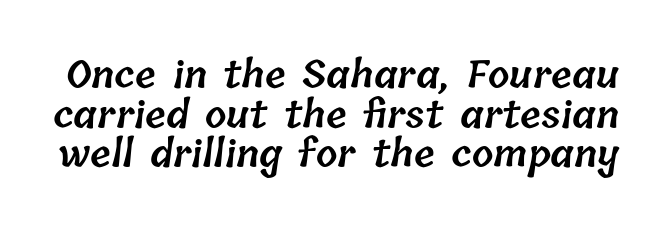
The image shows 38 px semibold type; set tight line spacing (1.04x), normal letter spacing, not underlined; low stroke contrast and a medium x-height.
